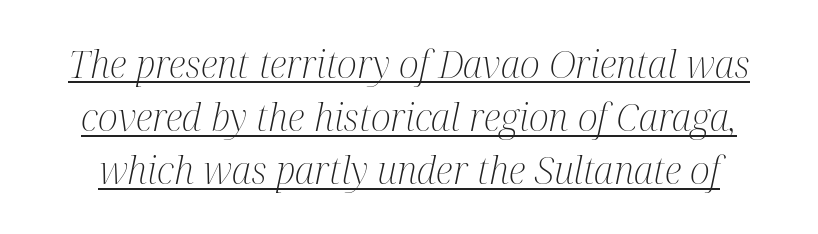
Observe the serifs anchoring each vertical stroke in this sample. The font's italic variant was chosen for this text. The letters sit at their default tracking, neither squeezed nor spread. These lines are rendered in a variable-pitch font. The face looks like a standard text weight, possibly lighter. Regular leading.
